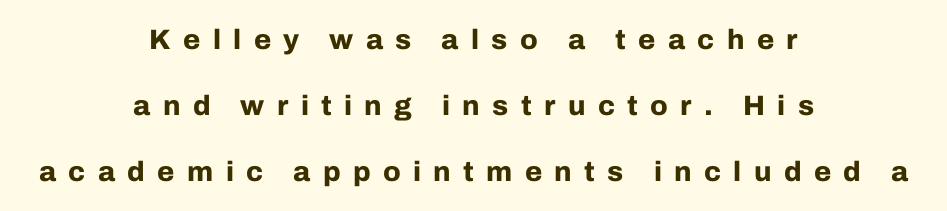
The image shows 28 px bold sans-serif type, upright; set centered, loose line spacing (2.36x), unusually wide letter spacing (+0.44 em), not underlined; low stroke contrast and a medium x-height.
